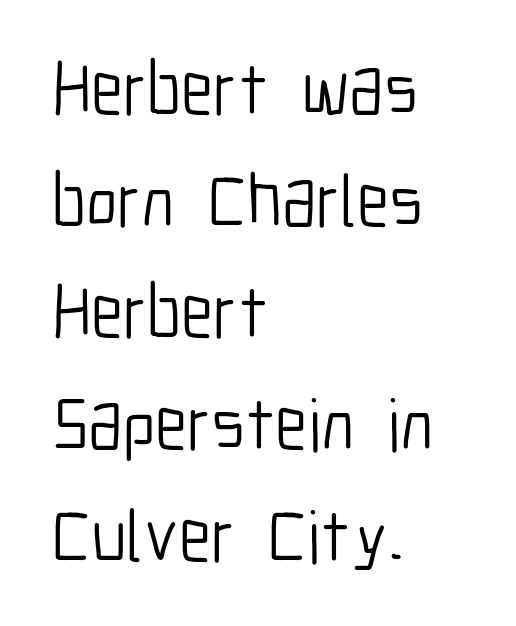
Q: Is the text bold? A: No.
Q: Is the text italic (slanted)? A: No, it is upright.
Q: Is the typeface a serif or a sans-serif typeface? A: Sans-serif.
Q: Is the text underlined? A: No.
Q: How is the paragraph aligned? A: Left-aligned.
Q: Is the spacing between letters normal or unusually wide? A: Normal.
Q: Is the spacing between lines tight, normal or loose? A: Normal.
Q: Width (condensed, normal, or wide)? A: Condensed.
Q: Stroke contrast? A: Low.
Q: x-height? A: Medium.
Q: Monospaced? A: No.
